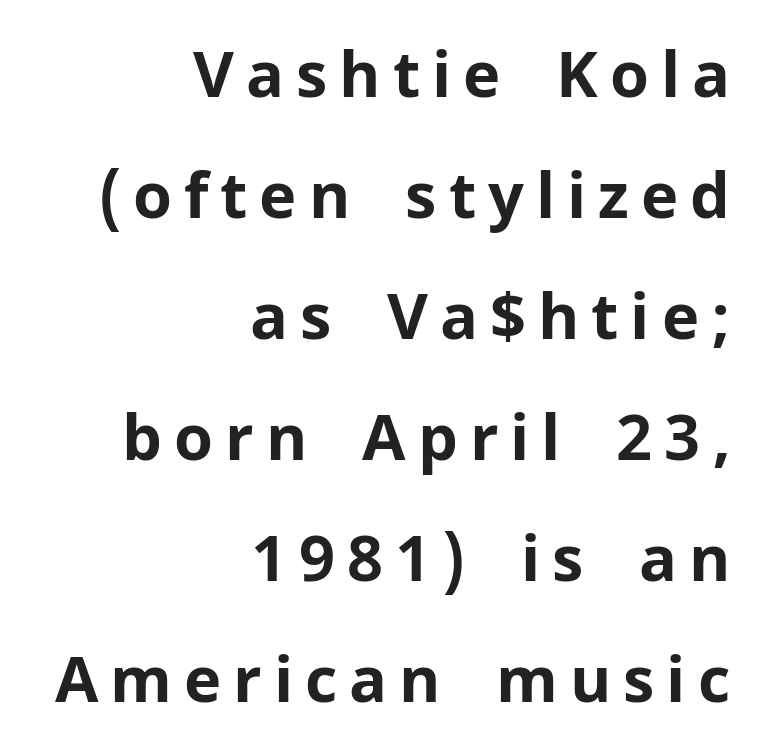
Q: Is the text bold? A: Yes.
Q: Is the text italic (slanted)? A: No, it is upright.
Q: Is the typeface a serif or a sans-serif typeface? A: Sans-serif.
Q: Is the text underlined? A: No.
Q: How is the paragraph aligned? A: Right-aligned.
Q: Is the spacing between lines tight, normal or loose? A: Loose.
Q: Width (condensed, normal, or wide)? A: Normal.
Q: Stroke contrast? A: Low.
Q: x-height? A: Medium.
Q: Monospaced? A: No.
